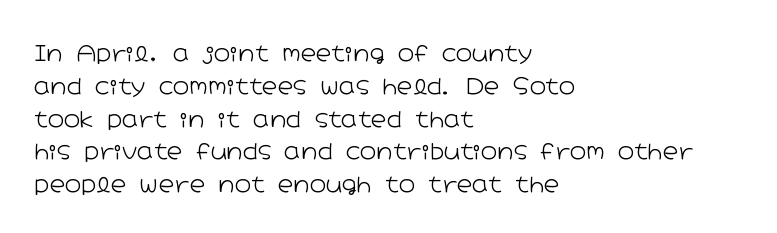
{"italic": "no", "bold": "no", "underline": "no", "align": "left", "line_spacing": "normal", "line_spacing_ratio": 1.49, "letter_spacing": "normal", "letter_spacing_em": 0.0, "glyph_px": 22}
